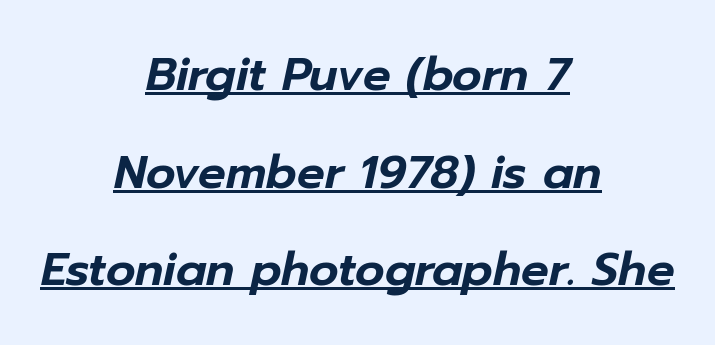
The image shows 46 px text type, italic (leaning right); set centered, loose line spacing (2.12x), normal letter spacing, underlined; low stroke contrast and a medium x-height.
